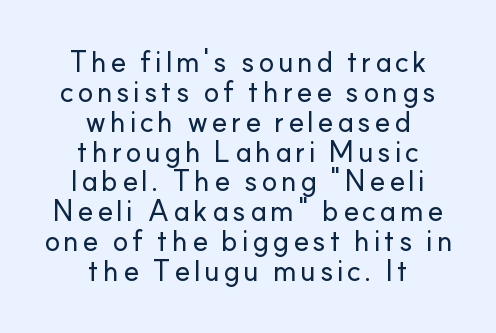
Q: Is the text italic (slanted)? A: No, it is upright.
Q: Is the typeface a serif or a sans-serif typeface? A: Sans-serif.
Q: Is the text underlined? A: No.
Q: How is the paragraph aligned? A: Centered.
Q: Is the spacing between lines tight, normal or loose? A: Tight.
Q: Width (condensed, normal, or wide)? A: Normal.
Q: Stroke contrast? A: Low.
Q: x-height? A: Small.
Q: Monospaced? A: No.
